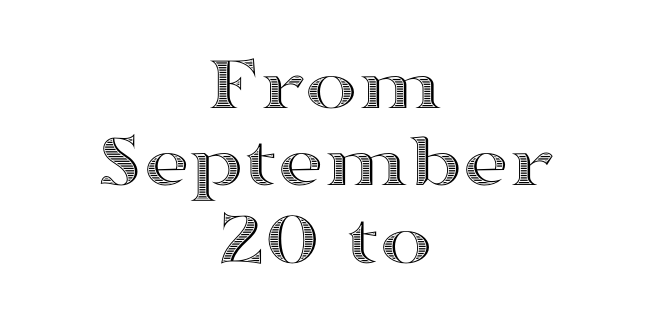
The image shows 79 px wide type, upright; set centered, tight line spacing (0.98x), normal letter spacing, not underlined; a medium x-height.
